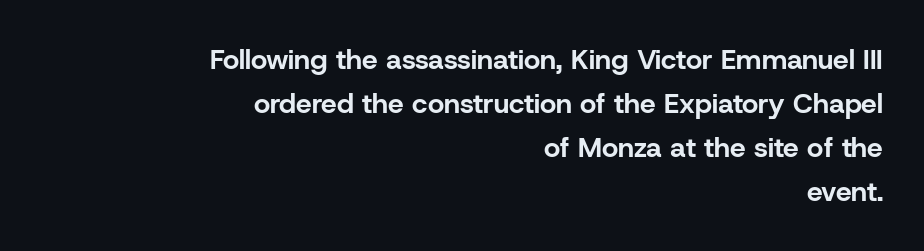
Q: Is the text bold? A: Yes.
Q: Is the text italic (slanted)? A: No, it is upright.
Q: Is the typeface a serif or a sans-serif typeface? A: Sans-serif.
Q: Is the text underlined? A: No.
Q: How is the paragraph aligned? A: Right-aligned.
Q: Is the spacing between letters normal or unusually wide? A: Normal.
Q: Is the spacing between lines tight, normal or loose? A: Normal.
Q: Width (condensed, normal, or wide)? A: Normal.
Q: Stroke contrast? A: Low.
Q: x-height? A: Medium.
Q: Monospaced? A: No.
